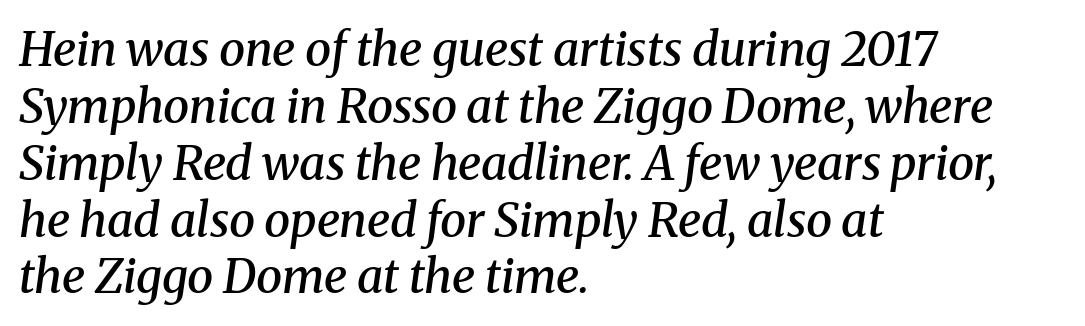
The image shows 47 px semibold serif type, italic (leaning right); set left-aligned, line spacing 1.21x, normal letter spacing, not underlined; medium stroke contrast and a medium x-height.
